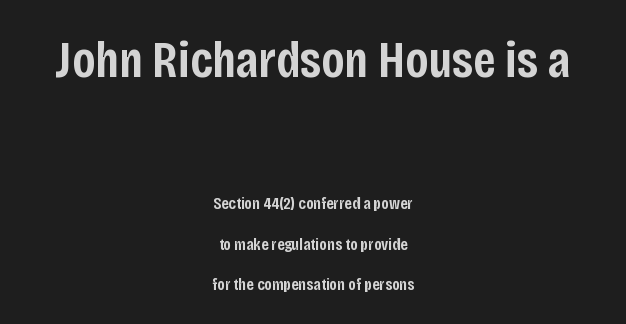
{"serif": "no", "italic": "no", "bold": "semi", "weight": "semibold", "width": "condensed", "stroke_contrast": "low", "x_height": "large", "monospaced": "no", "underline": "no", "align": "center", "line_spacing": "loose", "line_spacing_ratio": 2.38, "letter_spacing": "normal", "letter_spacing_em": 0.0, "larger_block": "first", "size_ratio": 3.06, "glyph_px": 52}
